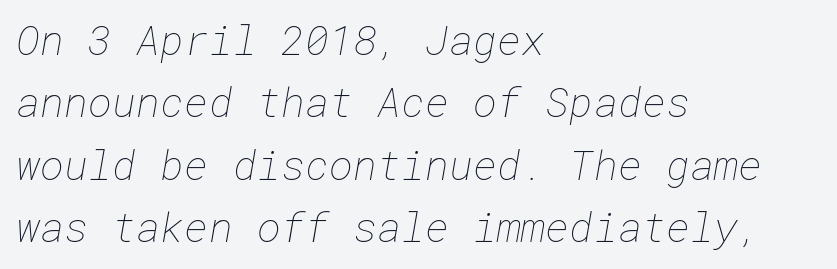
{"bold": "no", "weight": "thin", "width": "normal", "stroke_contrast": "low", "x_height": "medium", "underline": "no", "align": "left", "line_spacing": "normal", "line_spacing_ratio": 1.52, "letter_spacing": "normal", "letter_spacing_em": 0.0, "glyph_px": 41}
